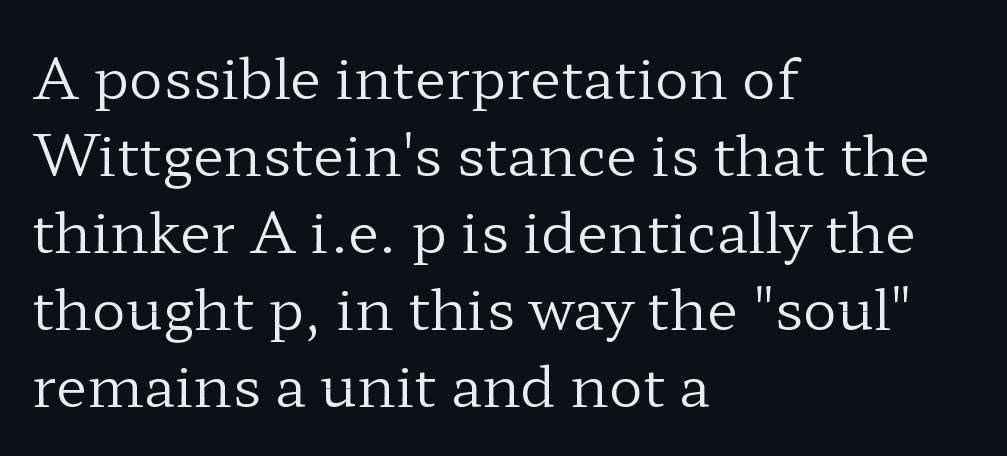
{"serif": "yes", "italic": "no", "bold": "no", "weight": "regular", "width": "wide", "stroke_contrast": "low", "x_height": "medium", "monospaced": "no", "underline": "no", "align": "left", "line_spacing": "normal", "line_spacing_ratio": 1.35, "letter_spacing": "normal", "letter_spacing_em": 0.0, "glyph_px": 57}
